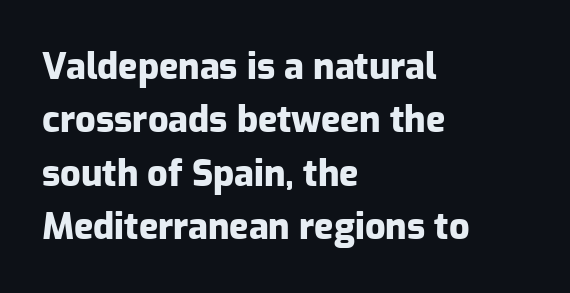
The image shows 36 px heavy sans-serif type, upright; set left-aligned, normal line spacing (1.48x), normal letter spacing, not underlined; low stroke contrast and a medium x-height.
